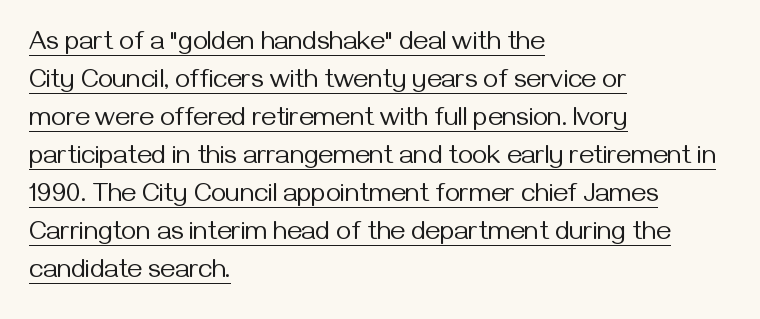
The image shows 26 px text type, upright; set left-aligned, normal line spacing (1.46x), normal letter spacing, underlined.
